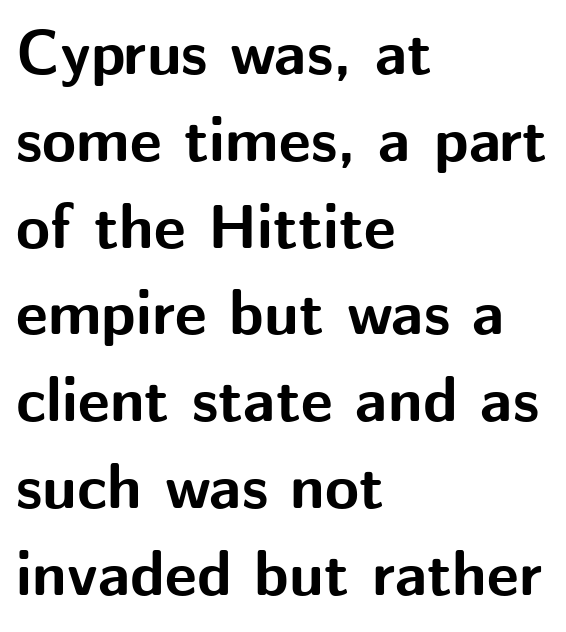
Is there much room between lines? A standard amount, neither cramped nor airy. Stroke terminals: plain, sans-serif. Posture: upright roman. Beneath every word, the page is bare.
